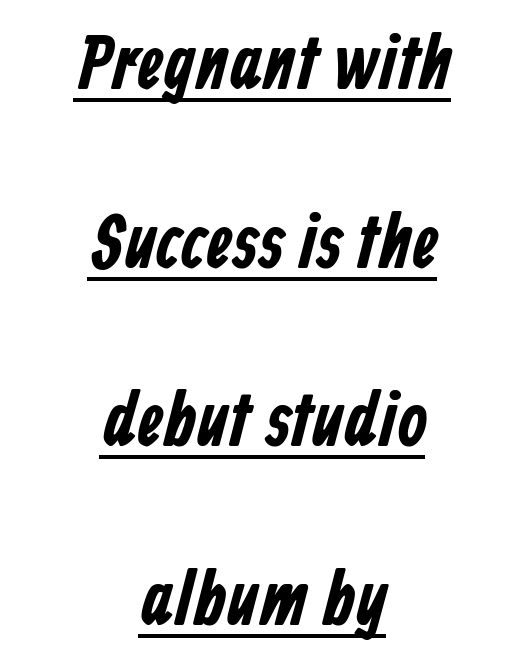
Typeset on center — no edge is straight. Default kerning and tracking; the words read as compact shapes. Check where the strokes stop: nothing finishes them off — pure sans. The face used here is proportionally spaced, like ordinary book or web type.
